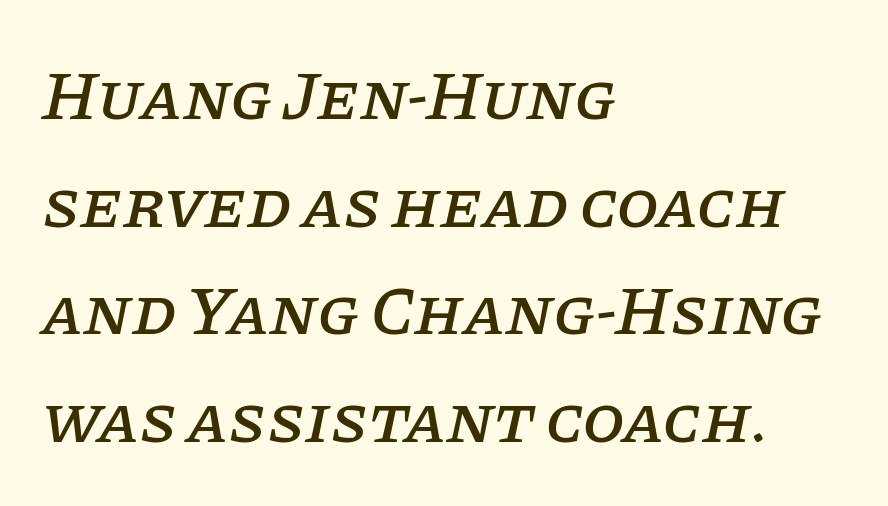
Q: Is the text italic (slanted)? A: Yes, it leans right by about 11 degrees.
Q: Is the typeface a serif or a sans-serif typeface? A: Serif.
Q: Is the text underlined? A: No.
Q: How is the paragraph aligned? A: Left-aligned.
Q: Is the spacing between letters normal or unusually wide? A: Normal.
Q: Is the spacing between lines tight, normal or loose? A: Normal.
Q: Width (condensed, normal, or wide)? A: Normal.
Q: Stroke contrast? A: Low.
Q: x-height? A: Large.
Q: Monospaced? A: No.
